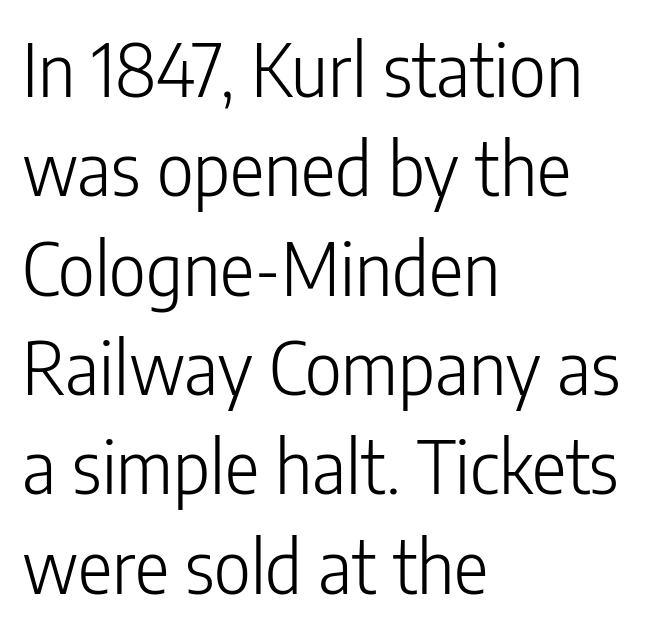
Q: Is the text bold? A: No.
Q: Is the text italic (slanted)? A: No, it is upright.
Q: Is the typeface a serif or a sans-serif typeface? A: Sans-serif.
Q: Is the text underlined? A: No.
Q: How is the paragraph aligned? A: Left-aligned.
Q: Is the spacing between letters normal or unusually wide? A: Normal.
Q: Is the spacing between lines tight, normal or loose? A: Normal.
Q: Width (condensed, normal, or wide)? A: Condensed.
Q: Stroke contrast? A: Low.
Q: x-height? A: Medium.
Q: Monospaced? A: No.
